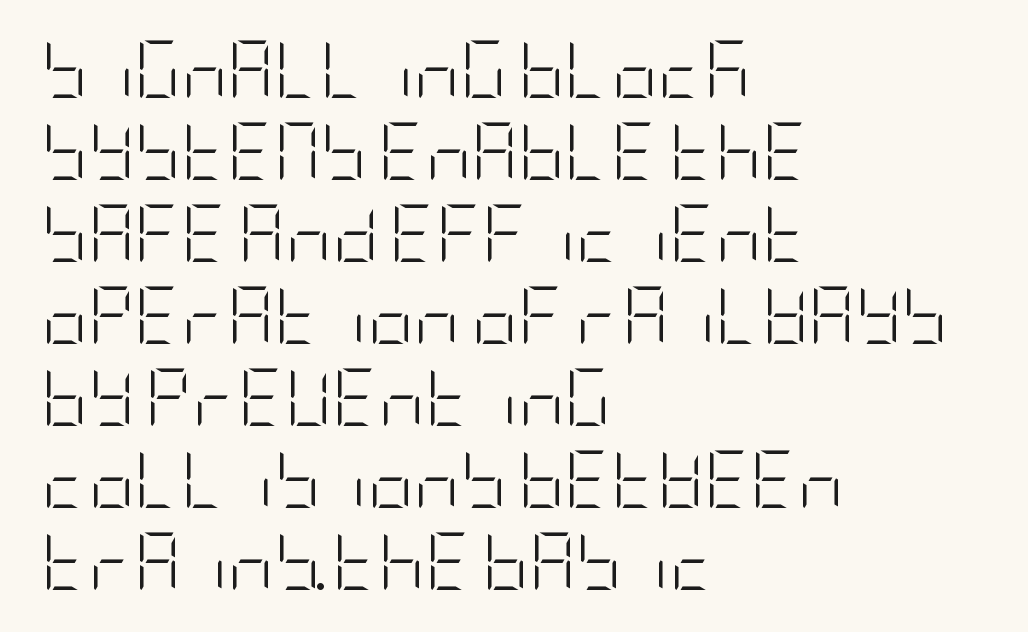
{"serif": "no", "italic": "no", "bold": "no", "weight": "light", "width": "condensed", "stroke_contrast": "low", "x_height": "large", "underline": "no", "align": "left", "line_spacing": "normal", "line_spacing_ratio": 1.44, "letter_spacing": "normal", "letter_spacing_em": 0.0, "glyph_px": 57}
